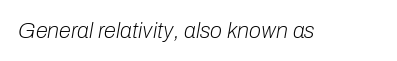
Descenders hang freely into open space. The axis of the letterforms is tilted away from vertical. Observe the ordinary spacing: letters are neighbours, not strangers. These glyphs show unthickened strokes, regular width or finer.
